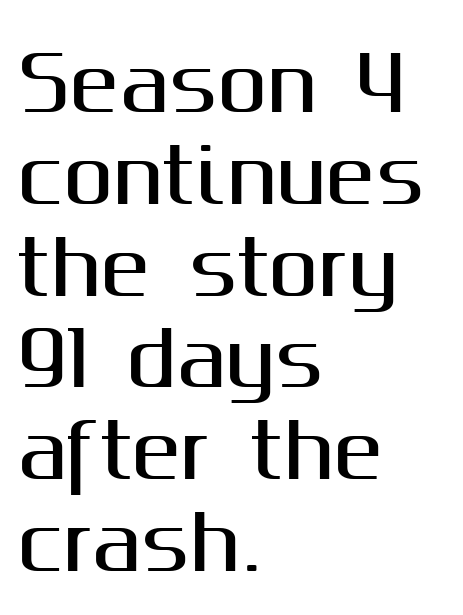
{"serif": "no", "italic": "no", "width": "normal", "stroke_contrast": "medium", "x_height": "medium", "monospaced": "no", "underline": "no", "align": "left", "line_spacing_ratio": 1.24, "letter_spacing": "normal", "letter_spacing_em": 0.0, "glyph_px": 74}
